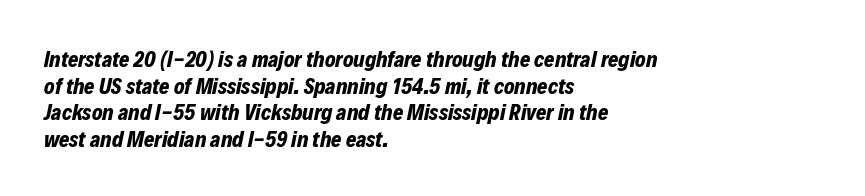
The image shows 22 px bold type, italic (leaning right); set left-aligned, line spacing 1.21x, normal letter spacing, not underlined.
